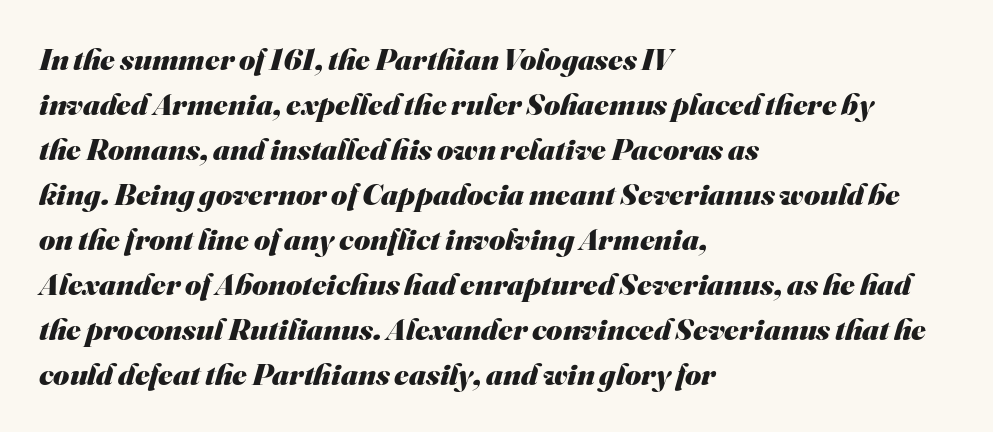
{"serif": "no", "bold": "yes", "weight": "heavy", "width": "normal", "stroke_contrast": "medium", "x_height": "small", "monospaced": "no", "underline": "no", "align": "left", "line_spacing": "normal", "line_spacing_ratio": 1.45, "letter_spacing": "normal", "letter_spacing_em": 0.0, "glyph_px": 31}
